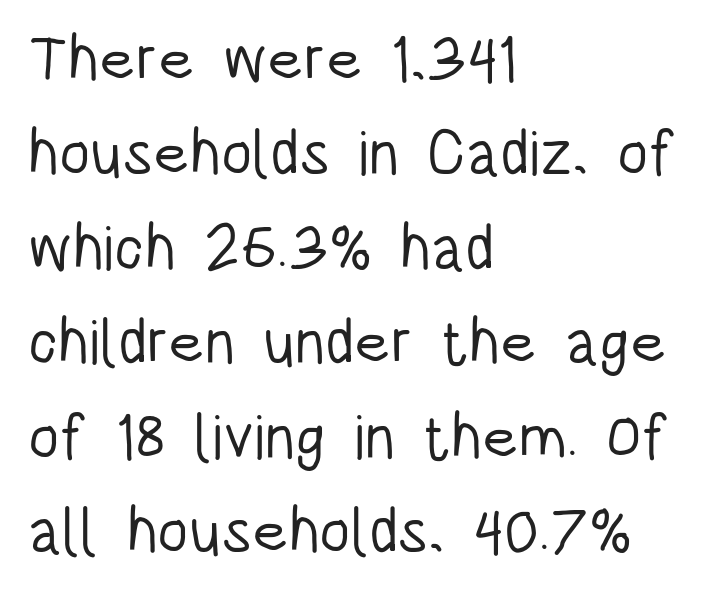
Q: Is the text bold? A: No.
Q: Is the text italic (slanted)? A: No, it is upright.
Q: Is the typeface a serif or a sans-serif typeface? A: Sans-serif.
Q: Is the text underlined? A: No.
Q: How is the paragraph aligned? A: Left-aligned.
Q: Is the spacing between letters normal or unusually wide? A: Normal.
Q: Is the spacing between lines tight, normal or loose? A: Normal.
Q: Width (condensed, normal, or wide)? A: Condensed.
Q: Stroke contrast? A: Low.
Q: x-height? A: Large.
Q: Monospaced? A: No.
